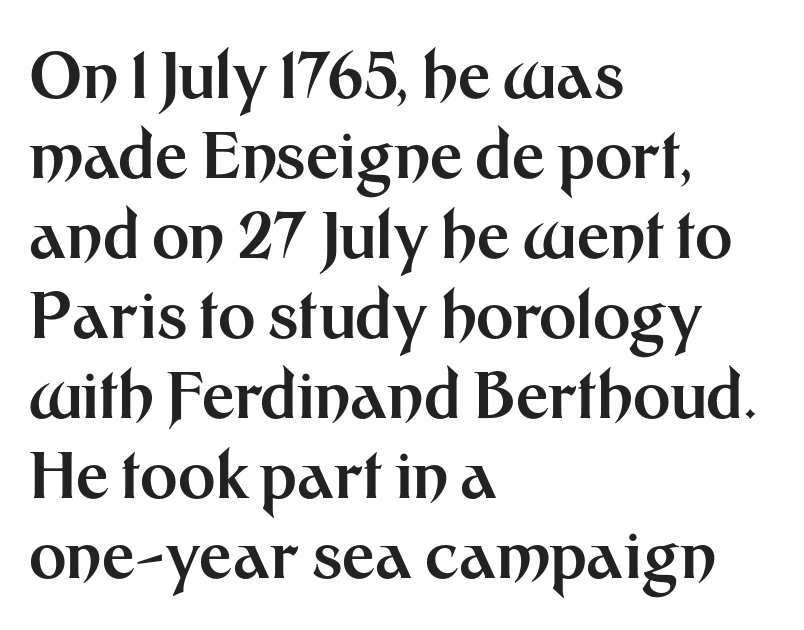
The image shows 64 px bold sans-serif type, upright; set left-aligned, normal line spacing (1.25x), normal letter spacing, not underlined; medium stroke contrast and a medium x-height.
